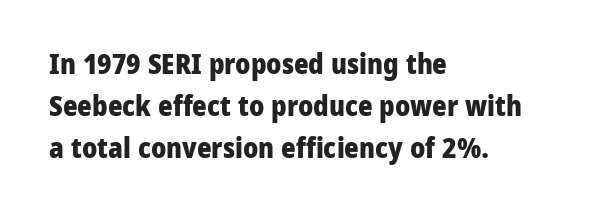
Q: Is the text bold? A: Yes.
Q: Is the text italic (slanted)? A: No, it is upright.
Q: Is the typeface a serif or a sans-serif typeface? A: Sans-serif.
Q: Is the text underlined? A: No.
Q: How is the paragraph aligned? A: Left-aligned.
Q: Is the spacing between letters normal or unusually wide? A: Normal.
Q: Is the spacing between lines tight, normal or loose? A: Normal.
Q: Width (condensed, normal, or wide)? A: Normal.
Q: Stroke contrast? A: Low.
Q: x-height? A: Medium.
Q: Monospaced? A: No.
